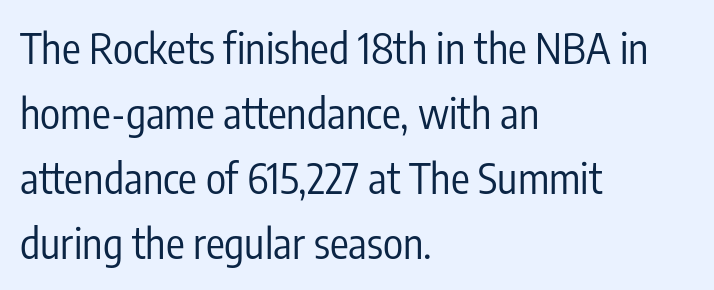
Honestly, the row spacing looks completely unremarkable. Is this a fixed-width face? No — the glyphs have proportional, varying widths. This is not heavy type; no bold has been used. Examine the stroke ends and you'll find no serifs.
